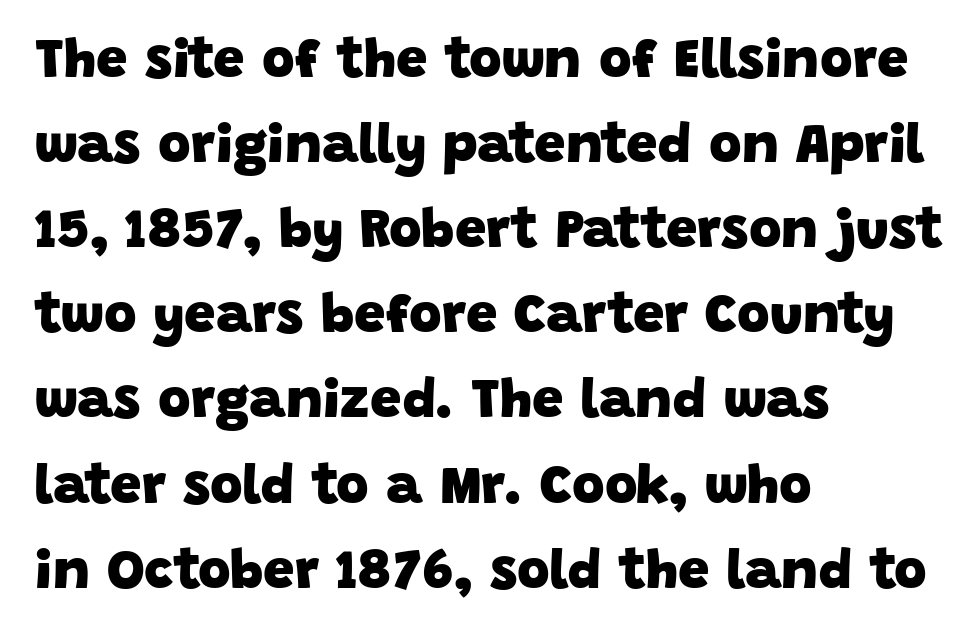
{"serif": "no", "bold": "yes", "weight": "heavy", "width": "normal", "stroke_contrast": "low", "x_height": "large", "monospaced": "no", "underline": "no", "align": "left", "line_spacing": "normal", "line_spacing_ratio": 1.52, "letter_spacing": "normal", "letter_spacing_em": 0.0, "glyph_px": 56}
